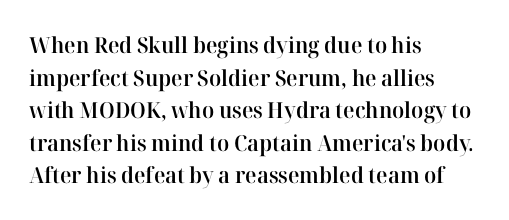
The image shows 22 px text type, upright; set left-aligned, normal line spacing (1.48x), normal letter spacing, not underlined.
